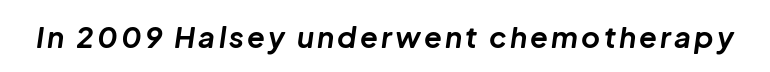
{"italic": "yes", "lean": "right", "slant_degrees": 8, "bold": "yes", "weight": "bold", "width": "normal", "stroke_contrast": "low", "x_height": "medium", "monospaced": "no", "underline": "no", "glyph_px": 29}
